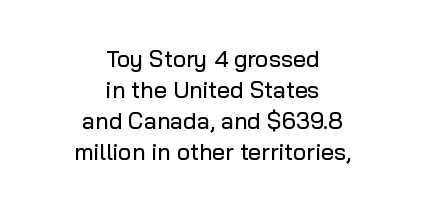
Q: Is the text italic (slanted)? A: No, it is upright.
Q: Is the text underlined? A: No.
Q: How is the paragraph aligned? A: Centered.
Q: Is the spacing between letters normal or unusually wide? A: Normal.
Q: Is the spacing between lines tight, normal or loose? A: Normal.
